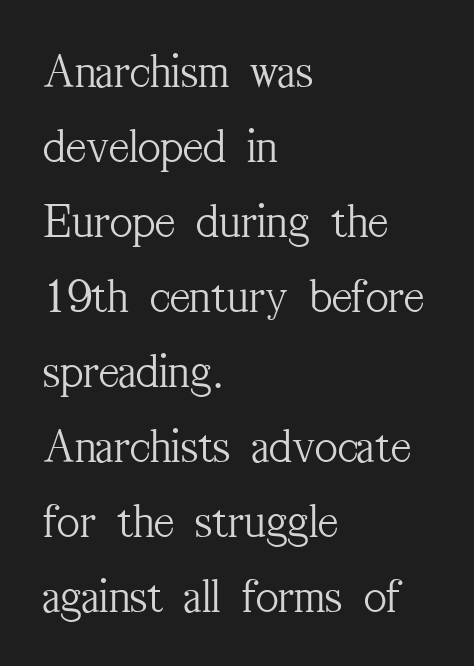
{"serif": "yes", "italic": "no", "bold": "no", "weight": "light", "width": "condensed", "stroke_contrast": "medium", "x_height": "medium", "monospaced": "no", "underline": "no", "align": "left", "line_spacing": "normal", "line_spacing_ratio": 1.53, "letter_spacing": "normal", "letter_spacing_em": 0.0, "glyph_px": 49}
